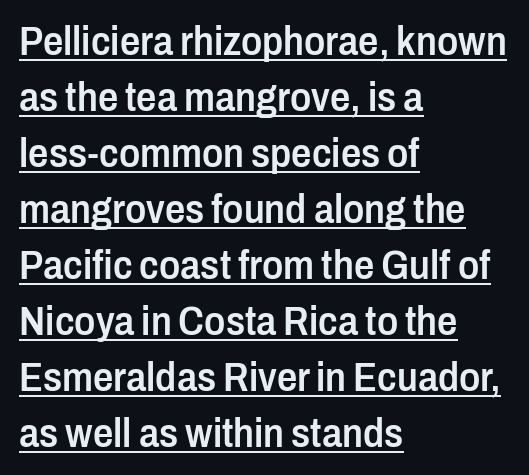
Horizontal alignment here is leftward, the default for most running prose. Does extra space separate the letters? No, they use regular spacing. Glance below the letters and you will spot a drawn line. Reading down the column, the eye jumps a familiar distance to each next line.
